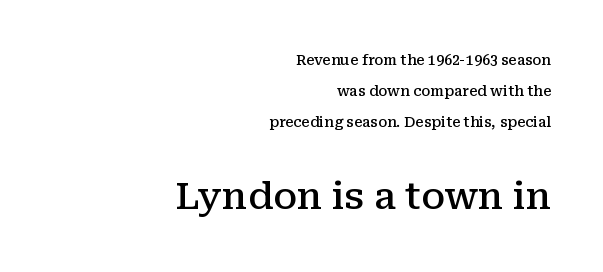
{"serif": "yes", "italic": "no", "bold": "semi", "weight": "semibold", "width": "normal", "stroke_contrast": "medium", "x_height": "medium", "monospaced": "no", "underline": "no", "align": "right", "line_spacing": "loose", "line_spacing_ratio": 2.21, "letter_spacing": "normal", "letter_spacing_em": 0.0, "larger_block": "second", "size_ratio": 2.64, "glyph_px": 37}
